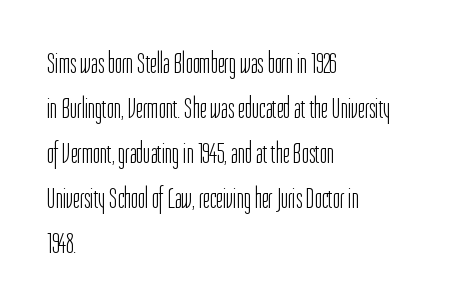
The image shows 30 px light, condensed sans-serif type, upright; set left-aligned, normal line spacing (1.5x), normal letter spacing, not underlined; low stroke contrast and a medium x-height.
